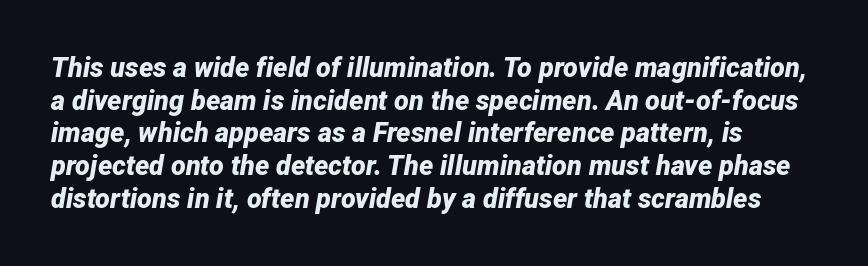
The image shows 27 px bold type, italic (leaning right); set line spacing 1.21x, normal letter spacing, not underlined.
